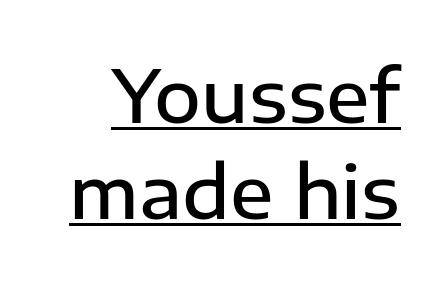
{"serif": "no", "italic": "no", "bold": "semi", "weight": "semibold", "width": "normal", "stroke_contrast": "low", "x_height": "medium", "monospaced": "no", "underline": "yes", "line_spacing": "normal", "line_spacing_ratio": 1.34, "letter_spacing": "normal", "letter_spacing_em": 0.0, "glyph_px": 72}
